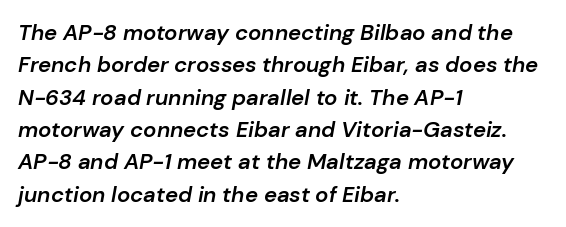
{"italic": "yes", "lean": "right", "slant_degrees": 10, "bold": "semi", "underline": "no", "align": "left", "line_spacing": "normal", "line_spacing_ratio": 1.47, "letter_spacing": "normal", "letter_spacing_em": 0.0, "glyph_px": 22}
